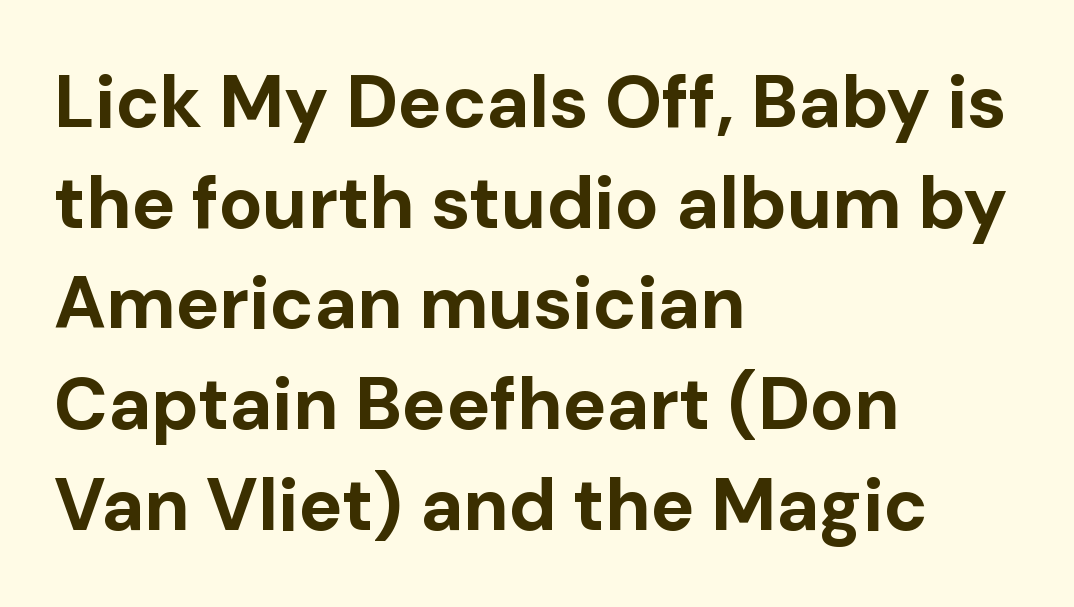
Between one letter and the next there's only the usual sliver of space. Tall strokes in this sample are plumb rather than angled. The characters display no serif detailing; their extremities are plain. Look at the stroke-to-counter ratio: heavy, a bold. Has an underline been added? It has not. Successive baselines arrive at the customary interval.
